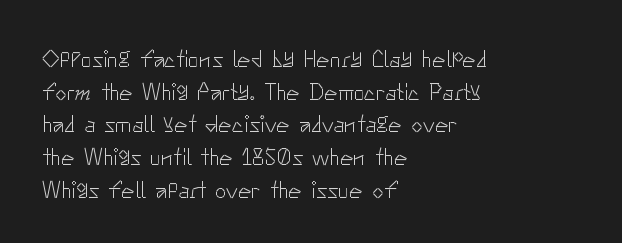
Characters follow at the spacing the type designer built in. The letterforms sit at book weight or below. Rendered with straight, roman letterforms. The rows are spaced the way most documents space them. The strip under each line holds only bare page.
